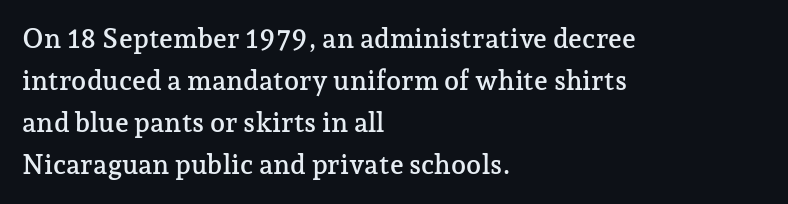
The image shows 27 px text type, upright; set left-aligned, normal line spacing (1.56x), normal letter spacing, not underlined.
